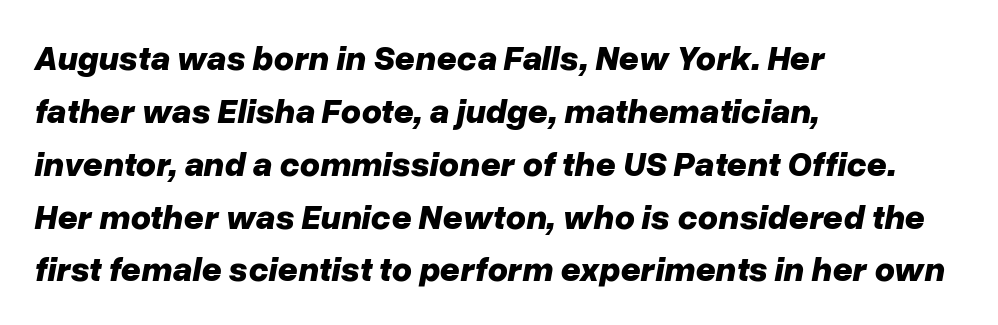
Q: Is the text bold? A: Yes.
Q: Is the text italic (slanted)? A: Yes, it leans right by about 10 degrees.
Q: Is the text underlined? A: No.
Q: How is the paragraph aligned? A: Left-aligned.
Q: Is the spacing between letters normal or unusually wide? A: Normal.
Q: Is the spacing between lines tight, normal or loose? A: Normal.
Q: Width (condensed, normal, or wide)? A: Normal.
Q: Stroke contrast? A: Low.
Q: x-height? A: Medium.
Q: Monospaced? A: No.
